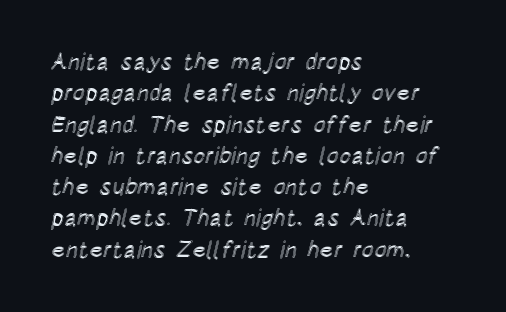
Q: Is the text italic (slanted)? A: Yes.
Q: Is the text underlined? A: No.
Q: How is the paragraph aligned? A: Left-aligned.
Q: Is the spacing between letters normal or unusually wide? A: Normal.
Q: Is the spacing between lines tight, normal or loose? A: Normal.
